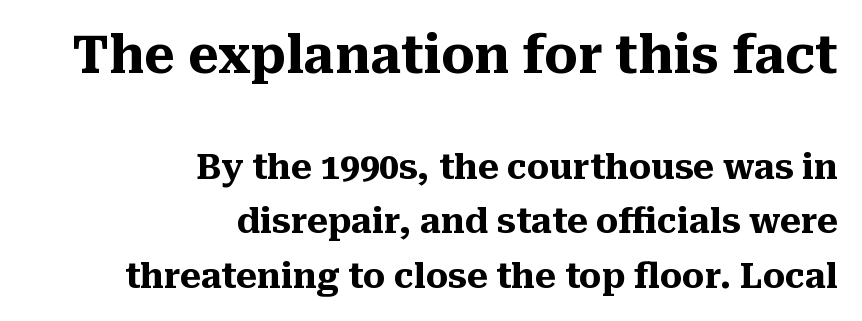
The image shows 52 px heavy serif type, upright; set right-aligned, normal line spacing (1.55x), normal letter spacing, not underlined; the first (top) block is 1.49x larger; medium stroke contrast and a medium x-height.
